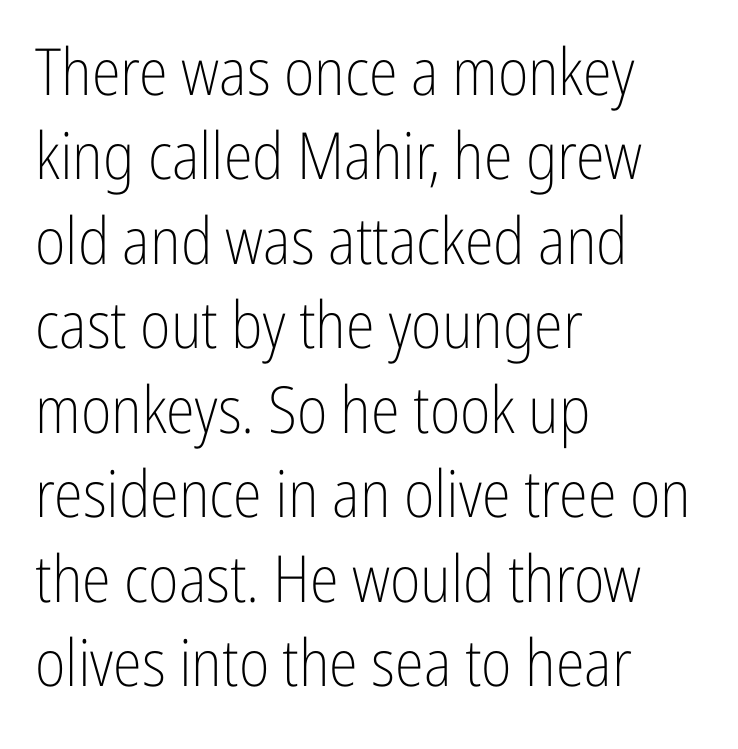
Q: Is the text bold? A: No.
Q: Is the text italic (slanted)? A: No, it is upright.
Q: Is the typeface a serif or a sans-serif typeface? A: Sans-serif.
Q: Is the text underlined? A: No.
Q: How is the paragraph aligned? A: Left-aligned.
Q: Is the spacing between letters normal or unusually wide? A: Normal.
Q: Is the spacing between lines tight, normal or loose? A: Normal.
Q: Width (condensed, normal, or wide)? A: Condensed.
Q: Stroke contrast? A: Low.
Q: x-height? A: Medium.
Q: Monospaced? A: No.
